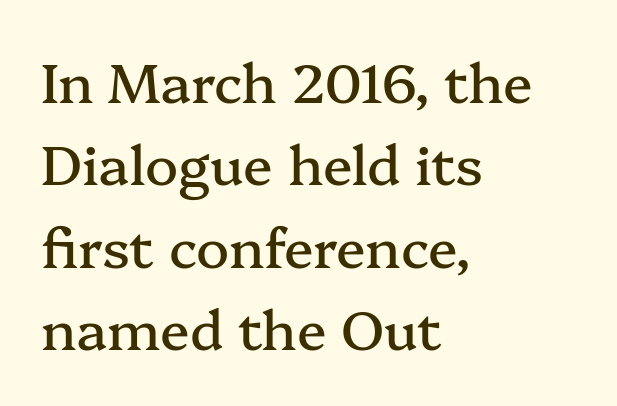
{"serif": "yes", "italic": "no", "width": "normal", "stroke_contrast": "medium", "x_height": "medium", "monospaced": "no", "underline": "no", "align": "left", "line_spacing": "normal", "line_spacing_ratio": 1.5, "letter_spacing": "normal", "letter_spacing_em": 0.0, "glyph_px": 55}
